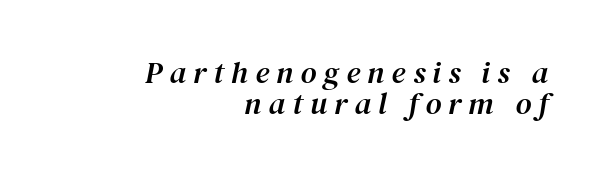
The image shows 31 px serif type, italic (leaning right); set right-aligned, tight line spacing (1.01x), unusually wide letter spacing (+0.23 em), not underlined; medium stroke contrast and a medium x-height.
